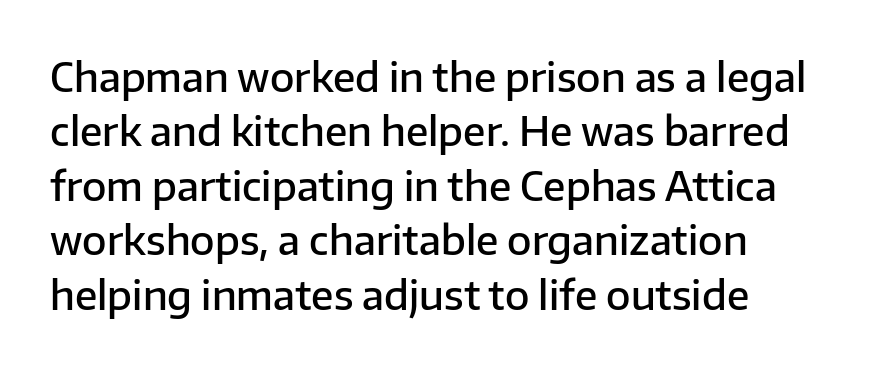
Nothing unusual about the tracking: characters are spaced as the font intends. Quick note: underline off. Posture: upright roman. Vertical spacing — default. The passage shown is typed in a proportional face where columns would drift.
